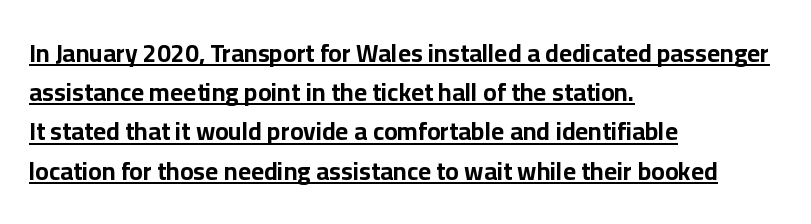
The image shows 25 px bold type, upright; set left-aligned, normal line spacing (1.57x), normal letter spacing, underlined.
